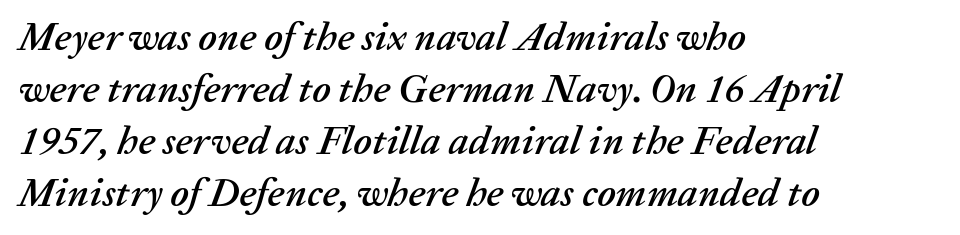
{"italic": "yes", "lean": "right", "slant_degrees": 20, "width": "normal", "stroke_contrast": "low", "x_height": "medium", "monospaced": "no", "underline": "no", "align": "left", "line_spacing": "normal", "line_spacing_ratio": 1.3, "letter_spacing": "normal", "letter_spacing_em": 0.0, "glyph_px": 40}
